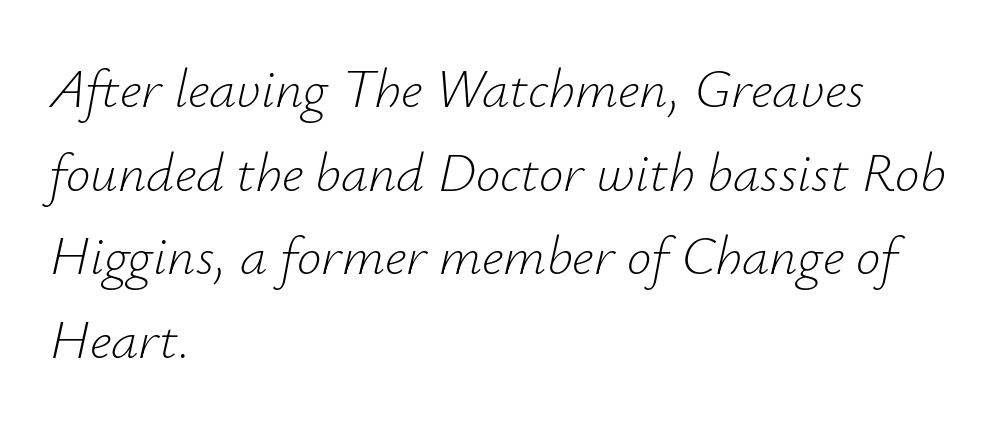
The image shows 55 px light type, italic (leaning right); set left-aligned, normal line spacing (1.52x), normal letter spacing, not underlined; low stroke contrast and a small x-height.
